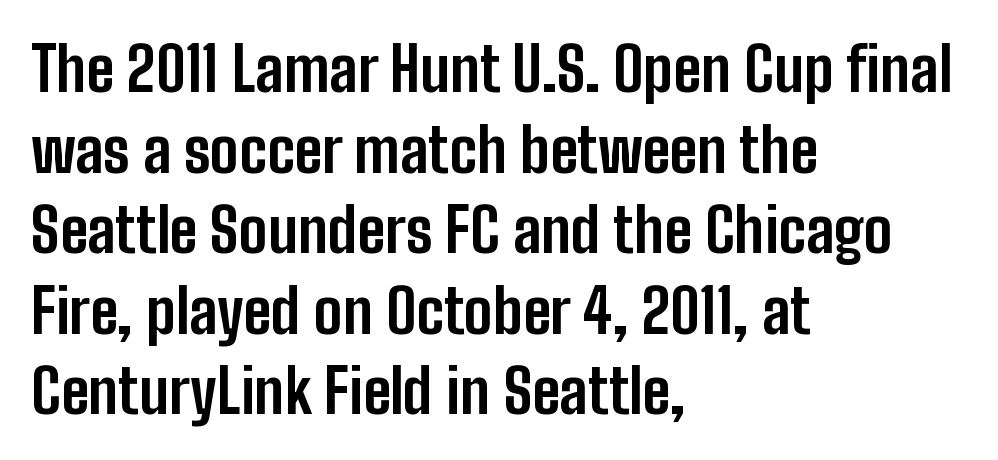
The image shows 61 px bold, condensed sans-serif type, upright; set left-aligned, normal line spacing (1.32x), normal letter spacing, not underlined; low stroke contrast and a medium x-height.
